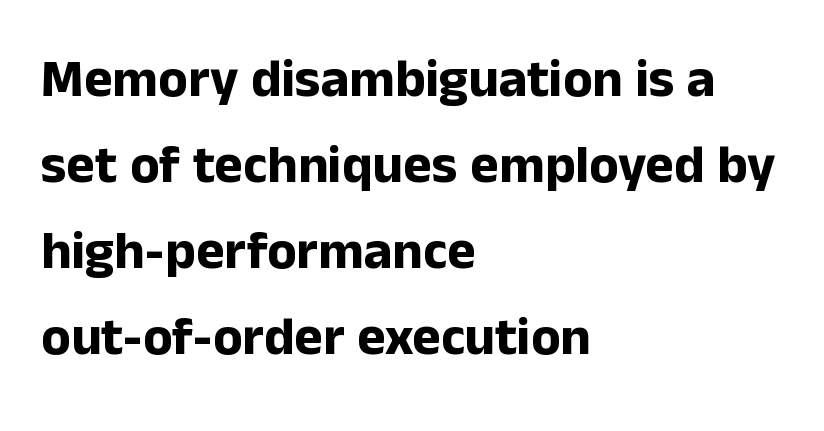
The image shows 54 px bold sans-serif type, upright; set left-aligned, normal line spacing (1.59x), normal letter spacing, not underlined; low stroke contrast and a medium x-height.
